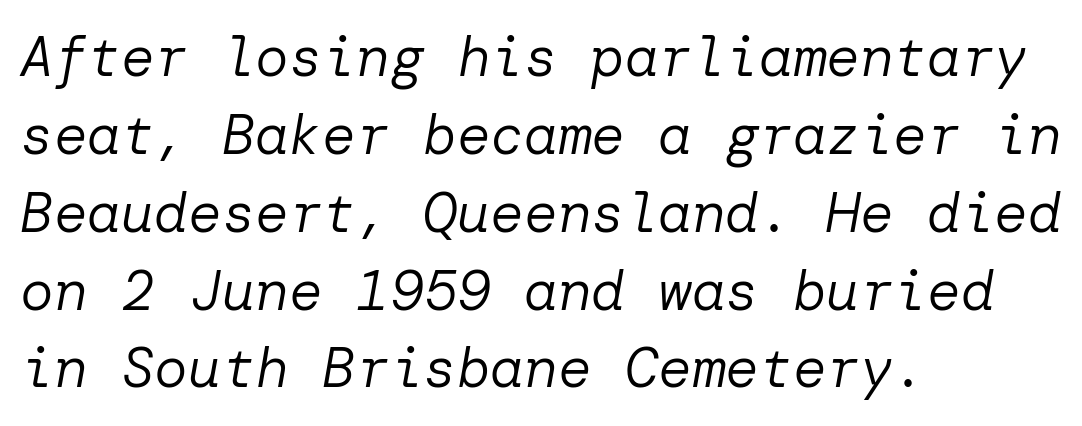
{"italic": "yes", "lean": "right", "slant_degrees": 10, "bold": "no", "weight": "regular", "width": "normal", "stroke_contrast": "low", "x_height": "medium", "underline": "no", "align": "left", "line_spacing": "normal", "line_spacing_ratio": 1.39, "letter_spacing": "normal", "letter_spacing_em": 0.0, "glyph_px": 56}
